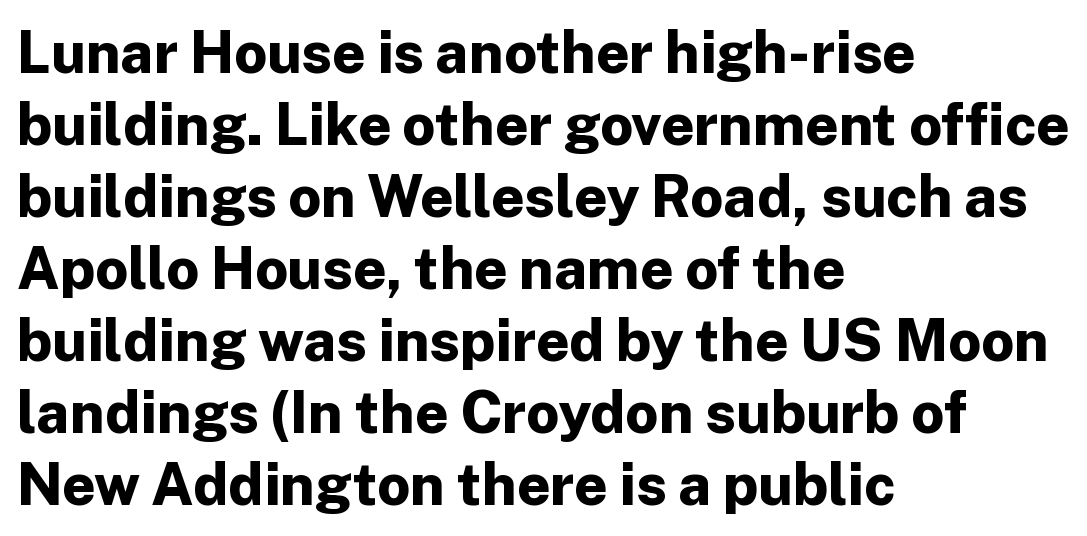
The image shows 58 px bold sans-serif type, upright; set left-aligned, line spacing 1.24x, normal letter spacing, not underlined; low stroke contrast and a medium x-height.
